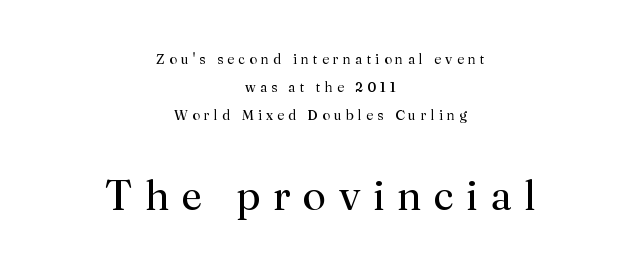
Q: Is the text bold? A: No.
Q: Is the text italic (slanted)? A: No, it is upright.
Q: Is the typeface a serif or a sans-serif typeface? A: Serif.
Q: Is the text underlined? A: No.
Q: How is the paragraph aligned? A: Centered.
Q: Is the spacing between letters normal or unusually wide? A: Unusually wide.
Q: Is the spacing between lines tight, normal or loose? A: Loose.
Q: Which block of text is set in a larger size, the first (top) or the second (bottom)? A: The second (bottom) one.
Q: Width (condensed, normal, or wide)? A: Normal.
Q: Stroke contrast? A: Medium.
Q: x-height? A: Small.
Q: Monospaced? A: No.
